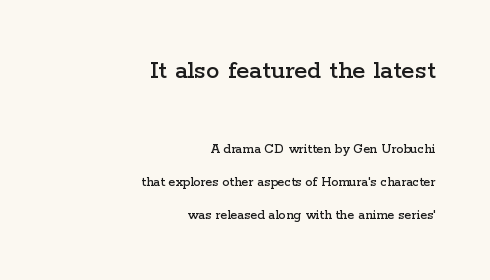
{"italic": "no", "underline": "no", "align": "right", "line_spacing": "loose", "line_spacing_ratio": 2.38, "letter_spacing": "normal", "letter_spacing_em": 0.0, "larger_block": "first", "size_ratio": 1.93, "glyph_px": 27}
